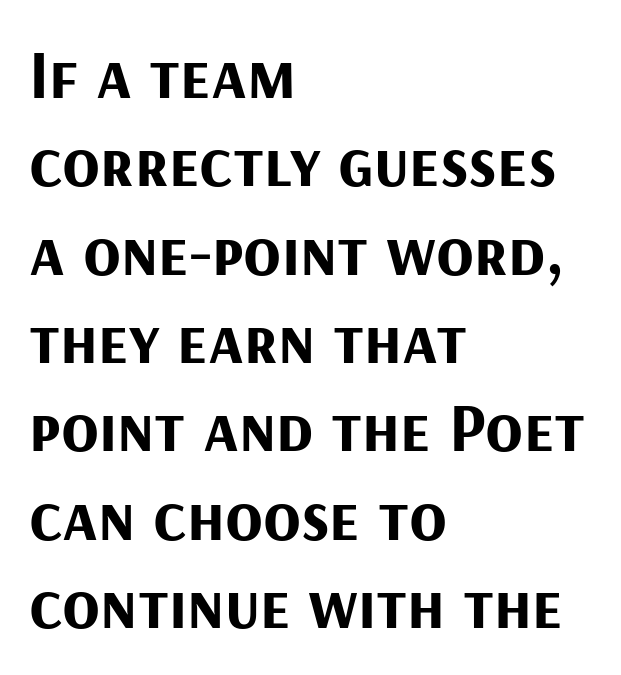
No word sits above an underline. These lines keep a tight, regular rhythm from letter to letter. Each letter keeps its own natural width here, so spacing adapts to shape. Casual observation: everything's shoved over to the left. Baseline-to-baseline distance is the conventional proportion of letter height.
